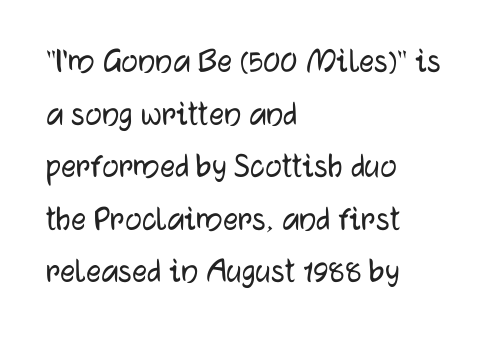
The image shows 37 px sans-serif type, upright; set left-aligned, normal line spacing (1.42x), normal letter spacing, not underlined; low stroke contrast and a medium x-height.
